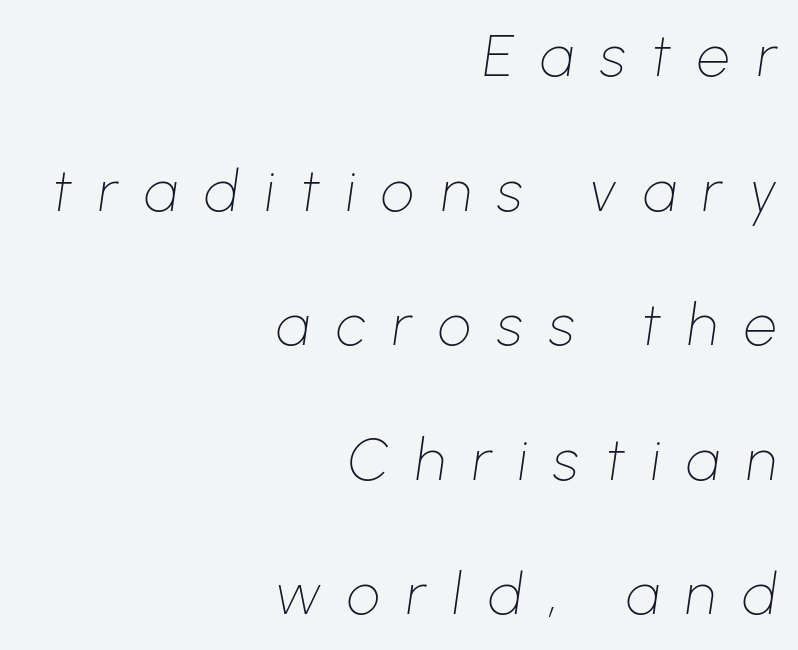
The image shows 58 px thin type, italic (leaning right); set right-aligned, loose line spacing (2.32x), unusually wide letter spacing (+0.46 em), not underlined; low stroke contrast and a medium x-height.
